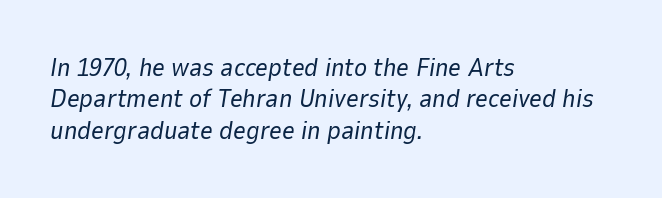
The passage shown has conventional tracking throughout. The baseline area is clear. You can tell it's italic because the verticals aren't actually vertical. Compared with typical paragraphs, the rows here are spaced about the same.
